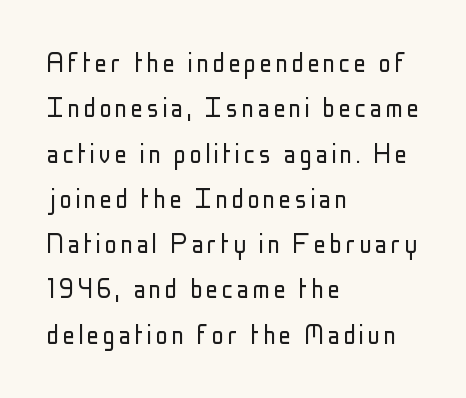
{"serif": "no", "italic": "no", "bold": "no", "weight": "light", "width": "condensed", "stroke_contrast": "low", "x_height": "medium", "monospaced": "no", "underline": "no", "align": "left", "line_spacing": "normal", "line_spacing_ratio": 1.46, "glyph_px": 31}
